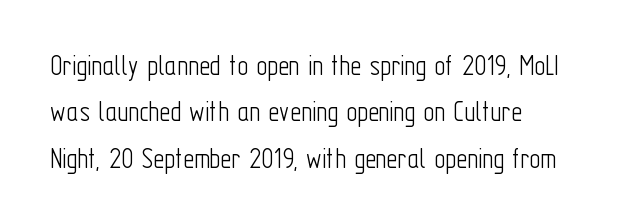
The image shows 30 px light, condensed sans-serif type, upright; set normal line spacing (1.55x), normal letter spacing, not underlined; low stroke contrast and a medium x-height.
